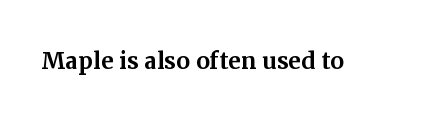
{"serif": "yes", "italic": "no", "width": "normal", "stroke_contrast": "medium", "x_height": "medium", "monospaced": "no", "underline": "no", "letter_spacing": "normal", "letter_spacing_em": 0.0, "glyph_px": 31}
